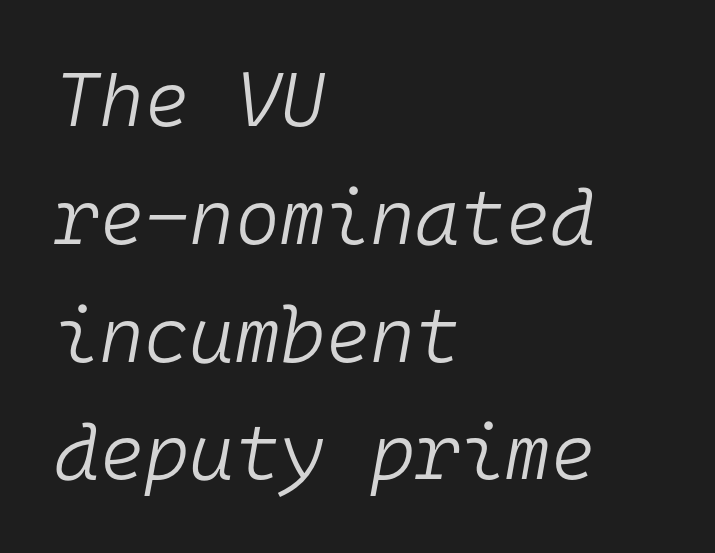
The image shows 77 px light type, italic (leaning right), monospaced; set left-aligned, normal line spacing (1.53x), normal letter spacing, not underlined; low stroke contrast and a medium x-height.
